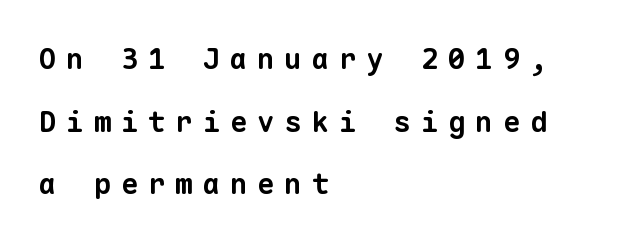
Q: Is the text bold? A: Yes.
Q: Is the typeface a serif or a sans-serif typeface? A: Sans-serif.
Q: Is the text underlined? A: No.
Q: How is the paragraph aligned? A: Left-aligned.
Q: Is the spacing between letters normal or unusually wide? A: Unusually wide.
Q: Is the spacing between lines tight, normal or loose? A: Loose.
Q: Width (condensed, normal, or wide)? A: Normal.
Q: Stroke contrast? A: Low.
Q: x-height? A: Medium.
Q: Monospaced? A: Yes.
